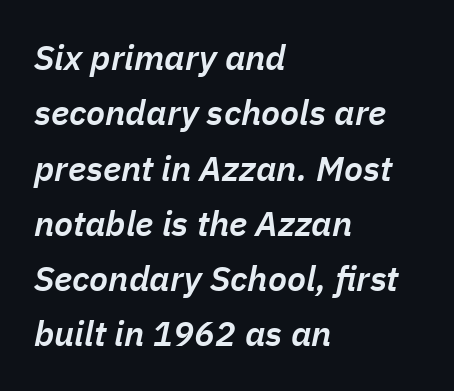
Q: Is the text bold? A: Semi-bold.
Q: Is the text italic (slanted)? A: Yes, it leans right by about 11 degrees.
Q: Is the text underlined? A: No.
Q: How is the paragraph aligned? A: Left-aligned.
Q: Is the spacing between letters normal or unusually wide? A: Normal.
Q: Is the spacing between lines tight, normal or loose? A: Normal.
Q: Width (condensed, normal, or wide)? A: Normal.
Q: Stroke contrast? A: Low.
Q: x-height? A: Medium.
Q: Monospaced? A: No.
